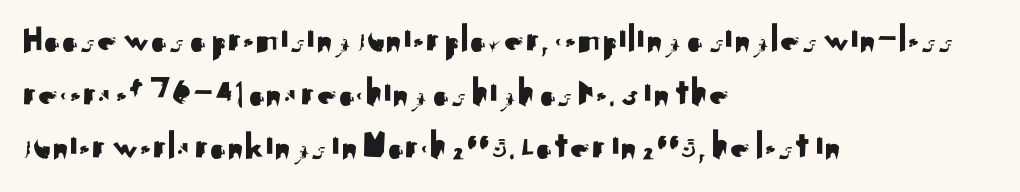
The image shows 40 px sans-serif type, upright; set left-aligned, normal line spacing (1.34x), normal letter spacing, not underlined; medium stroke contrast and a small x-height.
